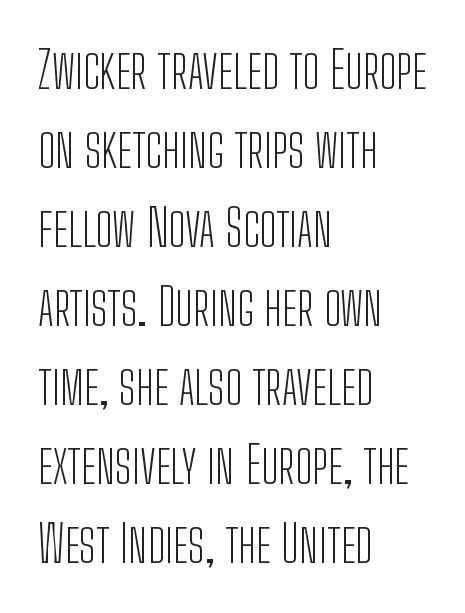
{"serif": "no", "italic": "no", "bold": "no", "weight": "light", "width": "condensed", "stroke_contrast": "low", "x_height": "medium", "monospaced": "no", "underline": "no", "align": "left", "line_spacing": "normal", "line_spacing_ratio": 1.55, "letter_spacing": "normal", "letter_spacing_em": 0.0, "glyph_px": 51}
